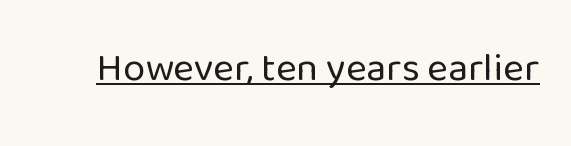
The image shows 40 px regular-weight sans-serif type, upright; set normal letter spacing, underlined; low stroke contrast and a medium x-height.
